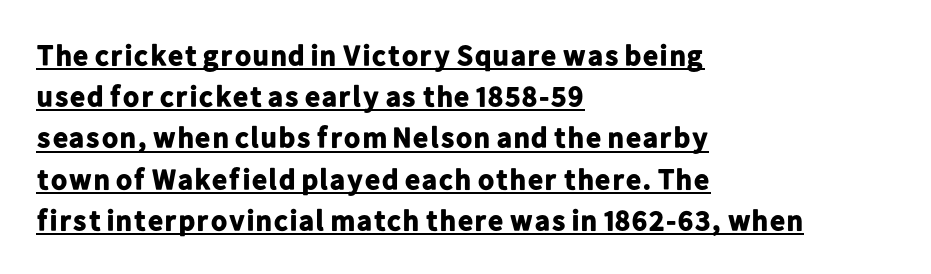
The image shows 29 px bold sans-serif type, upright; set left-aligned, normal line spacing (1.42x), normal letter spacing, underlined; low stroke contrast and a medium x-height.
